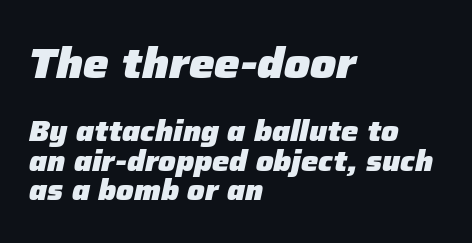
{"italic": "yes", "lean": "right", "slant_degrees": 12, "bold": "yes", "weight": "heavy", "width": "normal", "stroke_contrast": "low", "x_height": "medium", "monospaced": "no", "underline": "no", "align": "left", "line_spacing": "tight", "line_spacing_ratio": 1.03, "letter_spacing": "normal", "letter_spacing_em": 0.0, "larger_block": "first", "size_ratio": 1.48, "glyph_px": 43}
